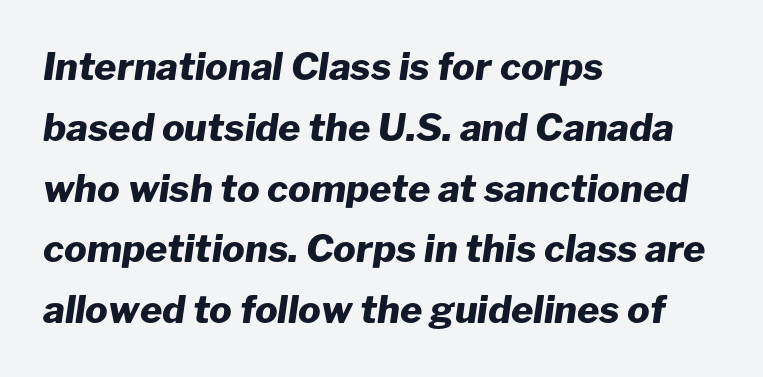
The image shows 38 px heavy type, italic (leaning right); set left-aligned, normal line spacing (1.6x), normal letter spacing, not underlined; low stroke contrast and a medium x-height.
